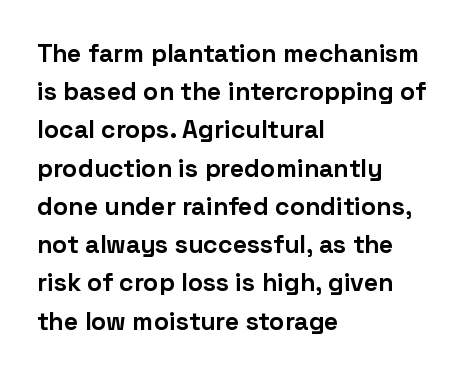
Lines of text with bare space underneath. Quick note: interline space is typical. The line texture is even and compact thanks to regular tracking. The letters stand straight up with perfectly vertical stems. I'd describe the lettering as bold — thick and assertive.
